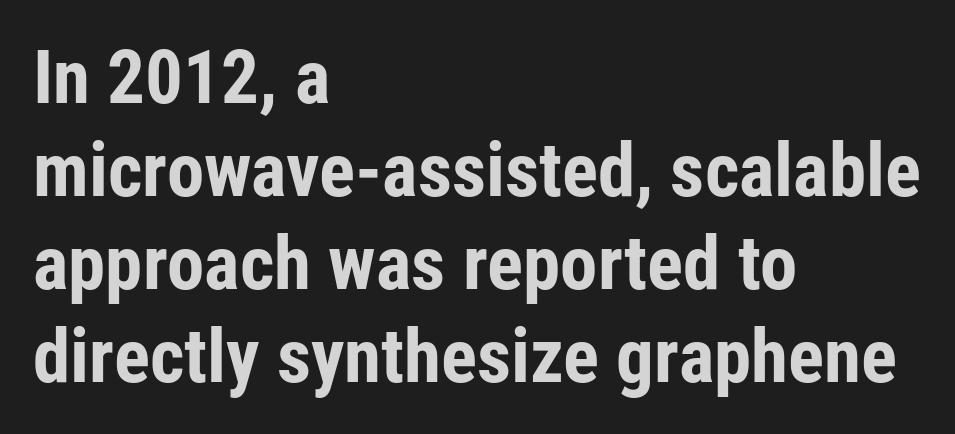
The image shows 75 px bold, condensed sans-serif type, upright; set left-aligned, line spacing 1.24x, normal letter spacing, not underlined; low stroke contrast and a medium x-height.
